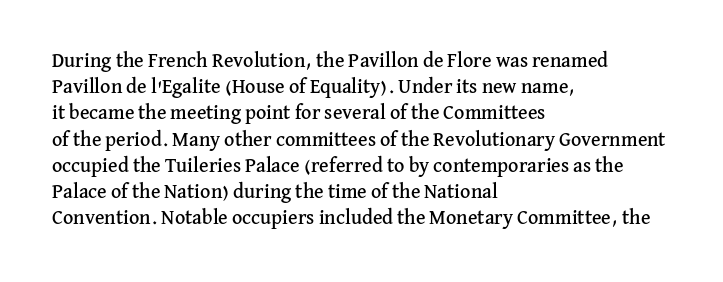
Rows of type keep a routine distance in the vertical direction. Designer's note — italics off, roman on. These lines stack with their left ends in a neat column. You could call the tracking neutral — neither tight nor loose. Each row of text sits above clean, open space.
